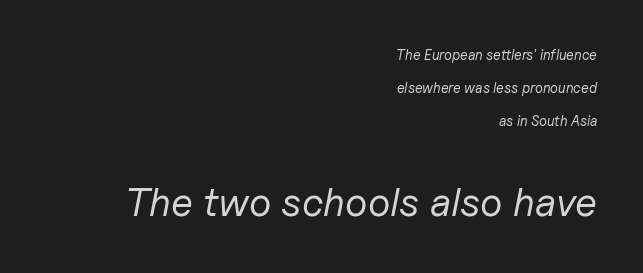
This rendering features lettering with no underline. Character widths vary here, with narrow letters taking less room than wide ones. Regarding leading, the lines here are spaced well apart. Heft: none added — not bold. In this sample the second text group is rendered at the bigger scale.
